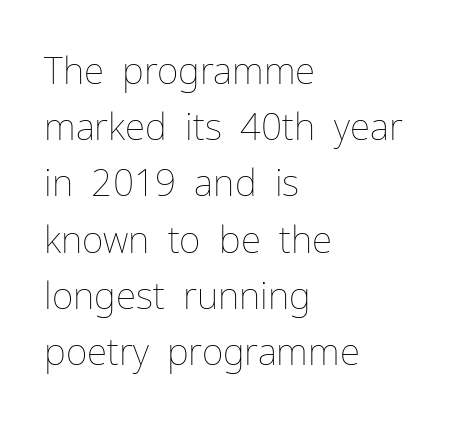
{"italic": "no", "bold": "no", "weight": "thin", "width": "normal", "stroke_contrast": "low", "x_height": "medium", "monospaced": "no", "underline": "no", "align": "left", "line_spacing": "normal", "line_spacing_ratio": 1.52, "letter_spacing": "normal", "letter_spacing_em": 0.0, "glyph_px": 37}
